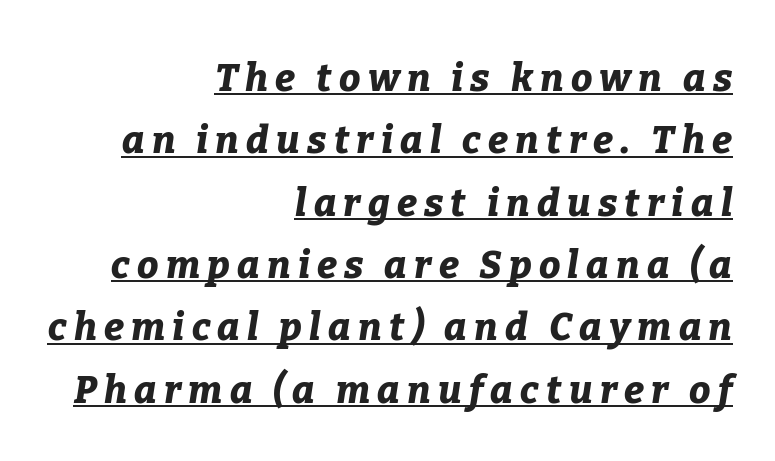
The image shows 38 px bold type, italic (leaning right); set right-aligned, normal line spacing (1.64x), underlined; low stroke contrast and a medium x-height.
